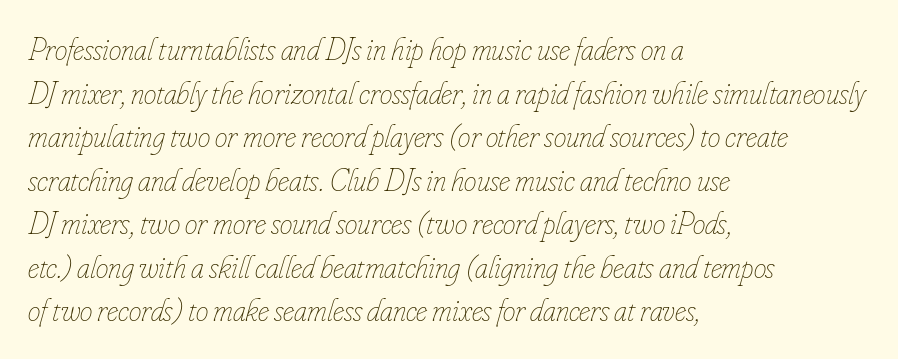
Q: Is the text bold? A: No.
Q: Is the text italic (slanted)? A: Yes, it leans right by about 16 degrees.
Q: Is the text underlined? A: No.
Q: How is the paragraph aligned? A: Left-aligned.
Q: Is the spacing between letters normal or unusually wide? A: Normal.
Q: Is the spacing between lines tight, normal or loose? A: Normal.
Q: Width (condensed, normal, or wide)? A: Condensed.
Q: Stroke contrast? A: Low.
Q: x-height? A: Small.
Q: Monospaced? A: No.
